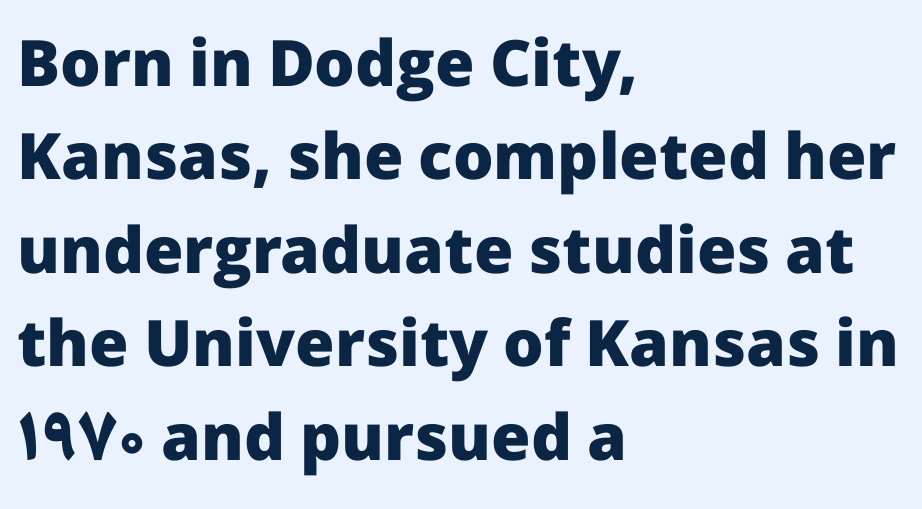
Q: Is the text bold? A: Yes.
Q: Is the text italic (slanted)? A: No, it is upright.
Q: Is the typeface a serif or a sans-serif typeface? A: Sans-serif.
Q: Is the text underlined? A: No.
Q: How is the paragraph aligned? A: Left-aligned.
Q: Is the spacing between letters normal or unusually wide? A: Normal.
Q: Is the spacing between lines tight, normal or loose? A: Normal.
Q: Width (condensed, normal, or wide)? A: Normal.
Q: Stroke contrast? A: Low.
Q: x-height? A: Medium.
Q: Monospaced? A: No.
